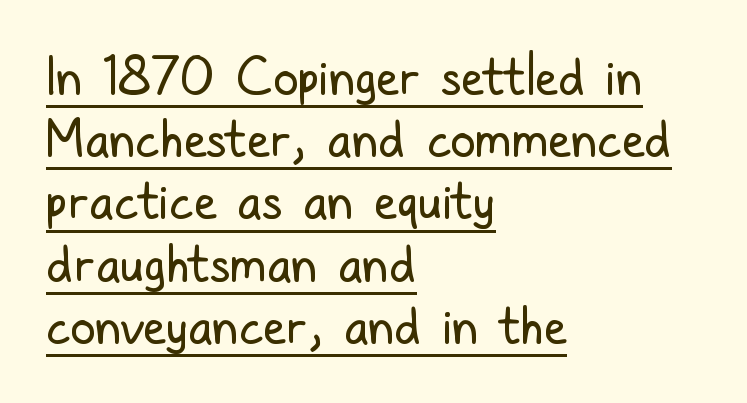
Q: Is the text bold? A: No.
Q: Is the text italic (slanted)? A: No, it is upright.
Q: Is the typeface a serif or a sans-serif typeface? A: Sans-serif.
Q: Is the text underlined? A: Yes.
Q: How is the paragraph aligned? A: Left-aligned.
Q: Is the spacing between letters normal or unusually wide? A: Normal.
Q: Width (condensed, normal, or wide)? A: Condensed.
Q: Stroke contrast? A: Low.
Q: x-height? A: Medium.
Q: Monospaced? A: No.
